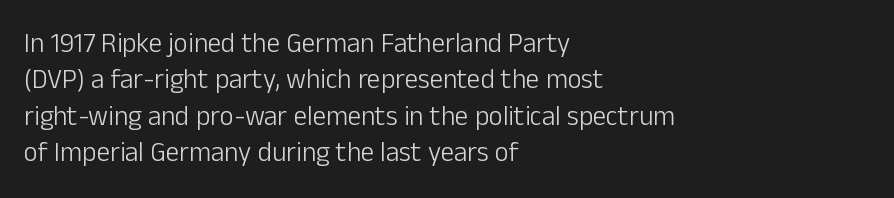
Upright lettering throughout. Reading down the column, the eye jumps a familiar distance to each next line. The typesetting does not lean heavy: it is not bold. Horizontal alignment here is leftward, the default for most running prose. The space directly below the letters is spotless. Glyph-to-glyph distance matches everyday printed text.
